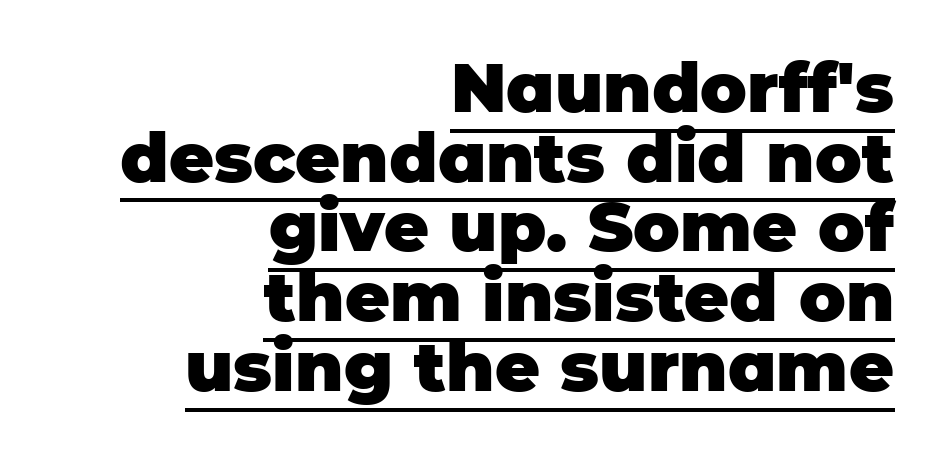
The text was rendered using a sans face with plain stroke endings. No extra tracking has been applied to these lines. Note the varied advance widths — an 'i' is clearly narrower than an 'm'. Which margin do the lines hug? The right one — the left edge is uneven.
